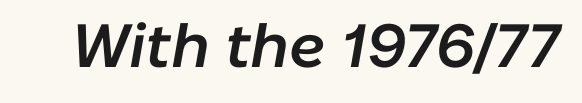
Q: Is the text bold? A: Semi-bold.
Q: Is the text italic (slanted)? A: Yes, it leans right by about 10 degrees.
Q: Is the text underlined? A: No.
Q: Is the spacing between letters normal or unusually wide? A: Normal.
Q: Width (condensed, normal, or wide)? A: Normal.
Q: Stroke contrast? A: Low.
Q: x-height? A: Medium.
Q: Monospaced? A: No.
